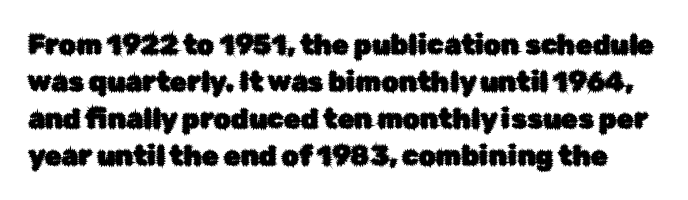
The image shows 27 px text type, upright; set normal line spacing (1.37x), normal letter spacing, not underlined.
